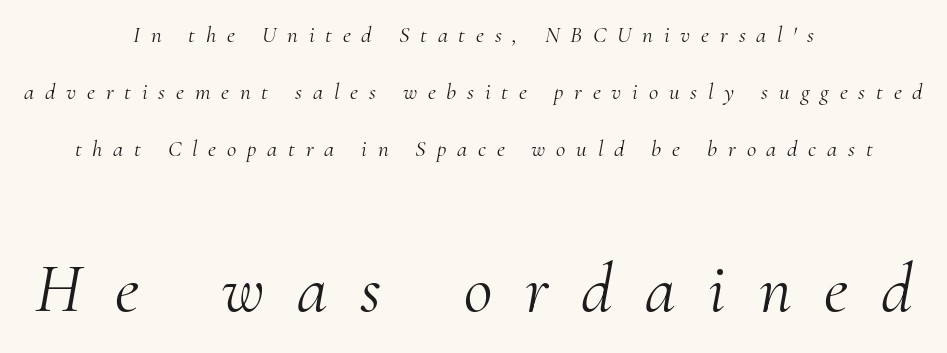
{"serif": "yes", "italic": "yes", "lean": "right", "slant_degrees": 10, "bold": "no", "weight": "light", "width": "normal", "stroke_contrast": "medium", "x_height": "small", "monospaced": "no", "underline": "no", "align": "center", "line_spacing": "loose", "line_spacing_ratio": 2.47, "letter_spacing": "wide", "letter_spacing_em": 0.47, "larger_block": "second", "size_ratio": 3.04, "glyph_px": 70}
